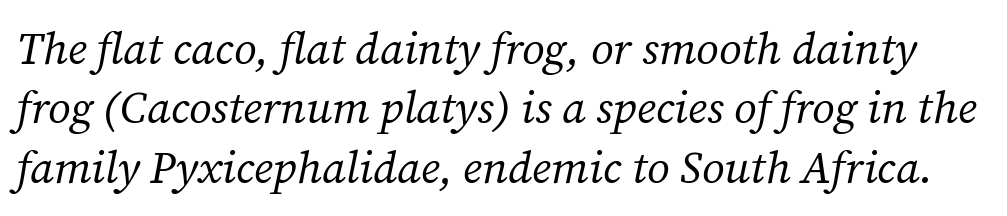
Q: Is the text bold? A: No.
Q: Is the text italic (slanted)? A: Yes, it leans right by about 12 degrees.
Q: Is the typeface a serif or a sans-serif typeface? A: Serif.
Q: Is the text underlined? A: No.
Q: Is the spacing between letters normal or unusually wide? A: Normal.
Q: Is the spacing between lines tight, normal or loose? A: Normal.
Q: Width (condensed, normal, or wide)? A: Normal.
Q: Stroke contrast? A: Medium.
Q: x-height? A: Medium.
Q: Monospaced? A: No.
